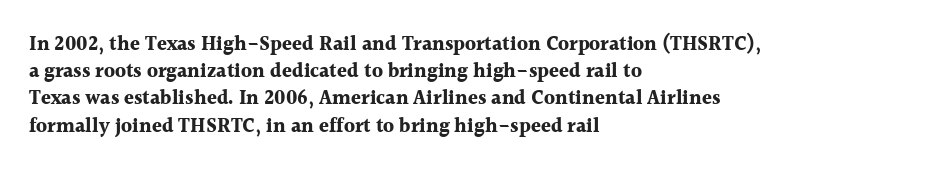
{"italic": "no", "bold": "yes", "underline": "no", "align": "left", "line_spacing": "normal", "line_spacing_ratio": 1.36, "letter_spacing": "normal", "letter_spacing_em": 0.0, "glyph_px": 20}
